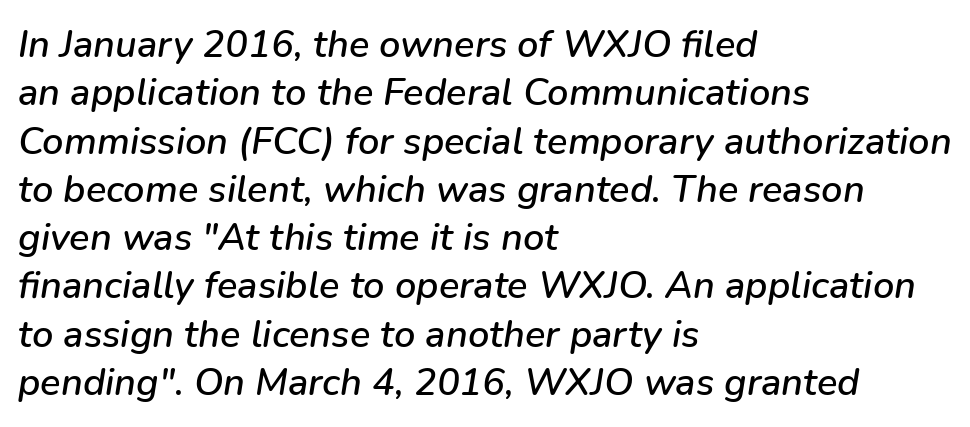
Q: Is the text italic (slanted)? A: Yes, it leans right by about 9 degrees.
Q: Is the text underlined? A: No.
Q: How is the paragraph aligned? A: Left-aligned.
Q: Is the spacing between letters normal or unusually wide? A: Normal.
Q: Is the spacing between lines tight, normal or loose? A: Normal.
Q: Width (condensed, normal, or wide)? A: Normal.
Q: Stroke contrast? A: Low.
Q: x-height? A: Medium.
Q: Monospaced? A: No.
